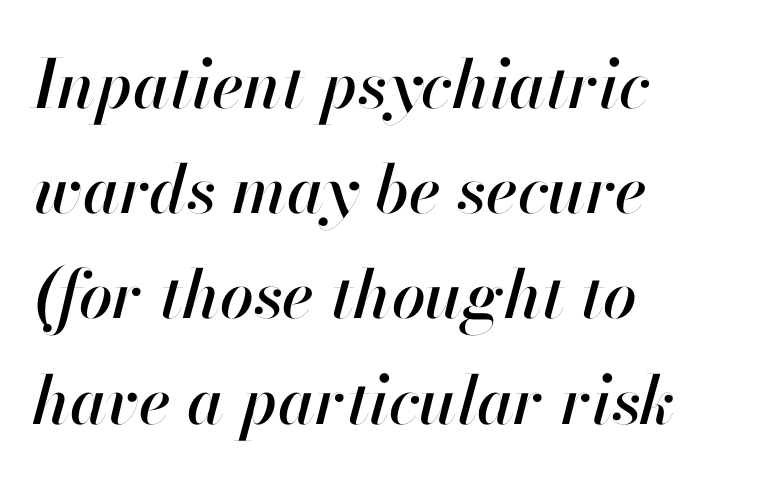
The image shows 67 px text type, italic (leaning right); set left-aligned, normal line spacing (1.57x), normal letter spacing, not underlined; high stroke contrast and a small x-height.
